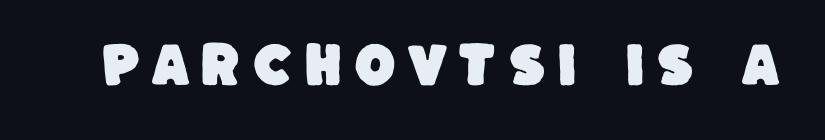
Q: Is the typeface a serif or a sans-serif typeface? A: Sans-serif.
Q: Is the text underlined? A: No.
Q: Is the spacing between letters normal or unusually wide? A: Unusually wide.
Q: Width (condensed, normal, or wide)? A: Normal.
Q: Stroke contrast? A: Low.
Q: x-height? A: Large.
Q: Monospaced? A: No.
